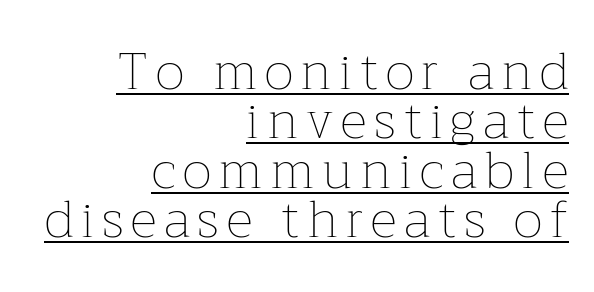
The image shows 52 px thin type, upright; set right-aligned, tight line spacing (0.95x), underlined; low stroke contrast and a medium x-height.
